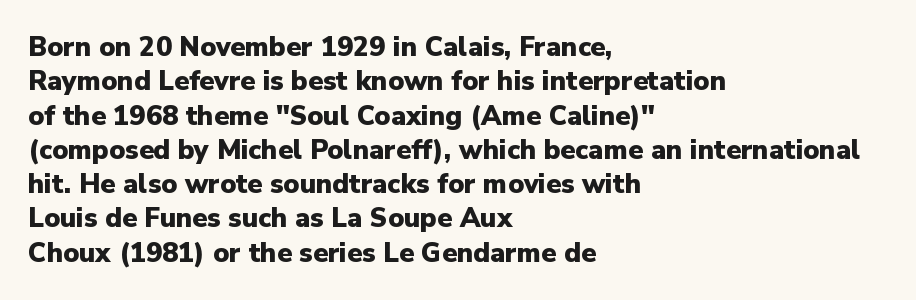
The image shows 27 px bold type, upright; set left-aligned, normal line spacing (1.27x), normal letter spacing, not underlined.
